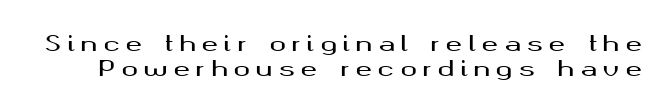
The image shows 22 px text type, upright; set tight line spacing (1.13x), unusually wide letter spacing (+0.27 em), not underlined.
